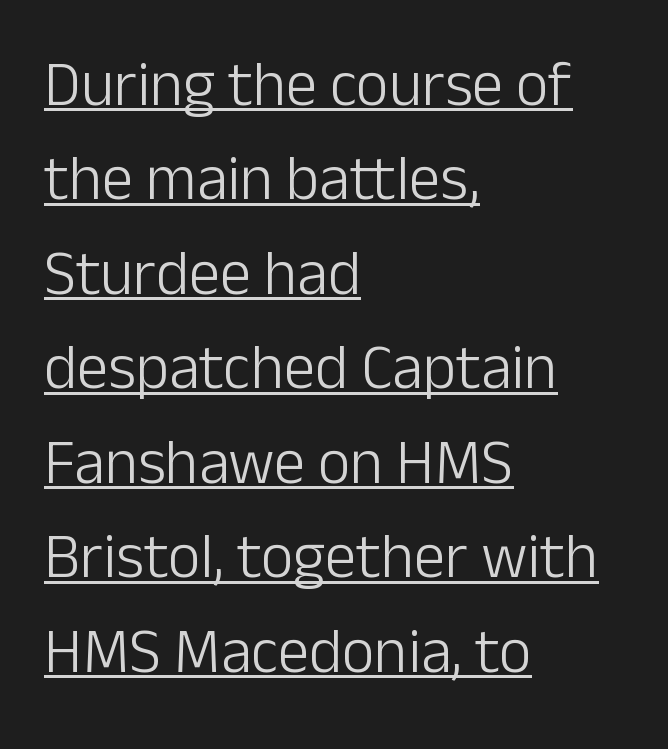
Q: Is the text bold? A: No.
Q: Is the text italic (slanted)? A: No, it is upright.
Q: Is the typeface a serif or a sans-serif typeface? A: Sans-serif.
Q: Is the text underlined? A: Yes.
Q: How is the paragraph aligned? A: Left-aligned.
Q: Is the spacing between letters normal or unusually wide? A: Normal.
Q: Is the spacing between lines tight, normal or loose? A: Normal.
Q: Width (condensed, normal, or wide)? A: Normal.
Q: Stroke contrast? A: Low.
Q: x-height? A: Medium.
Q: Monospaced? A: No.
